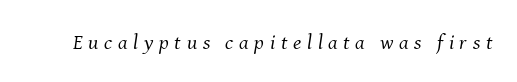
Q: Is the text bold? A: No.
Q: Is the text italic (slanted)? A: Yes, it leans right by about 8 degrees.
Q: Is the text underlined? A: No.
Q: Is the spacing between letters normal or unusually wide? A: Unusually wide.
